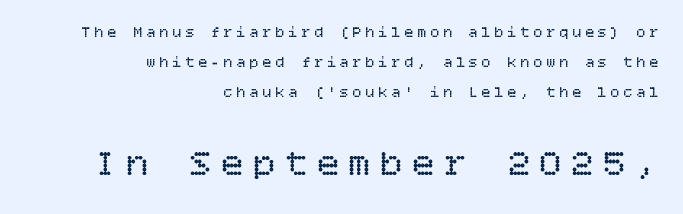
{"italic": "no", "bold": "no", "weight": "regular", "width": "normal", "stroke_contrast": "low", "x_height": "large", "underline": "no", "align": "right", "line_spacing": "loose", "line_spacing_ratio": 1.99, "letter_spacing": "wide", "letter_spacing_em": 0.26, "larger_block": "second", "size_ratio": 2.47, "glyph_px": 37}
